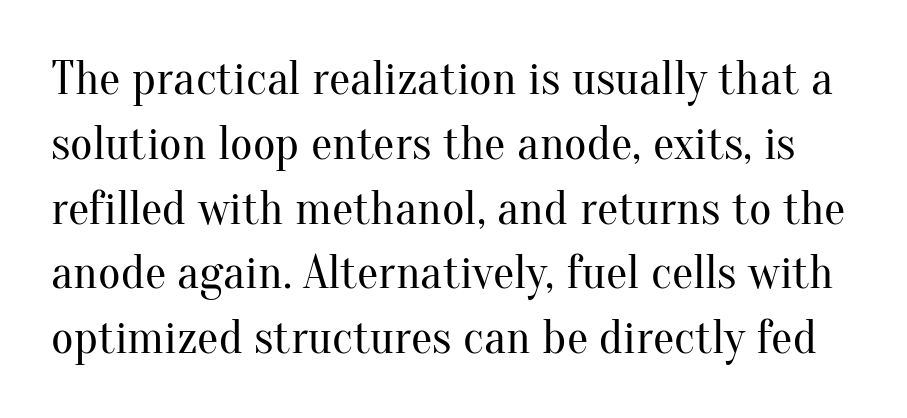
Are there feet on the stems? There are — it's a serif. Proportional: the letters do not fall into vertical columns. Glance below the letters and you will spot only blank space. Whoever set this chose a conventional vertical rhythm. Think standard paragraph weight, or any step lighter than that.
